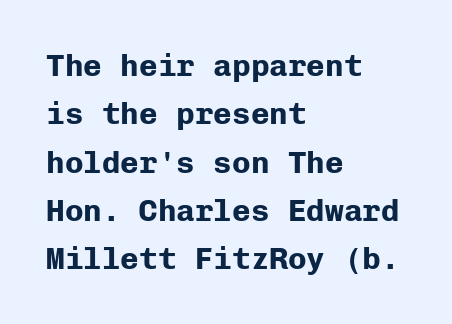
The image shows 31 px bold sans-serif type, upright, monospaced; set left-aligned, normal line spacing (1.56x), normal letter spacing, not underlined; low stroke contrast and a medium x-height.
